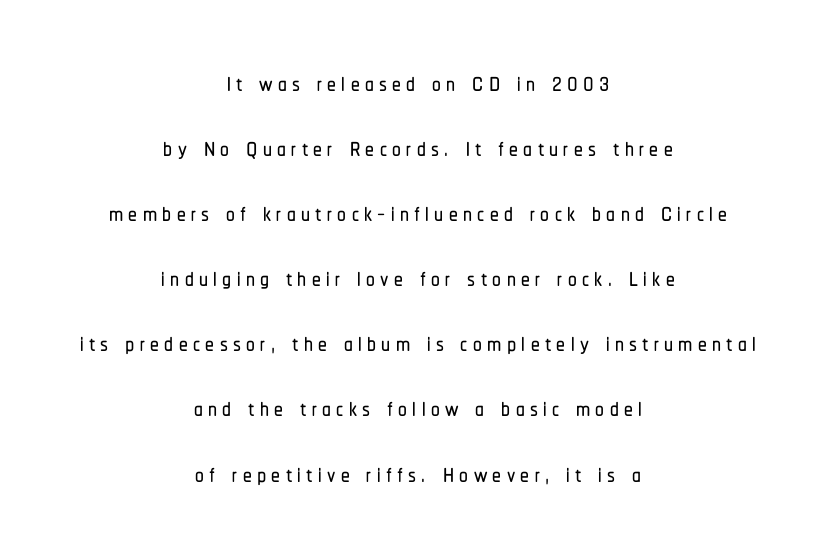
Varying glyph widths throughout — classic text-font behaviour. Posture: vertical. Descenders hang freely into open space. Casual observation: everything's sitting right in the middle.
